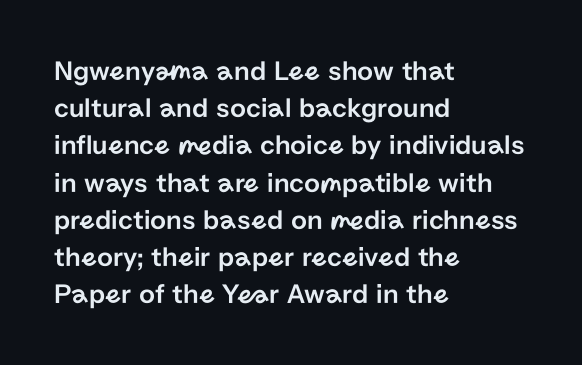
The image shows 28 px sans-serif type, upright; set left-aligned, normal line spacing (1.33x), normal letter spacing, not underlined; low stroke contrast and a medium x-height.
